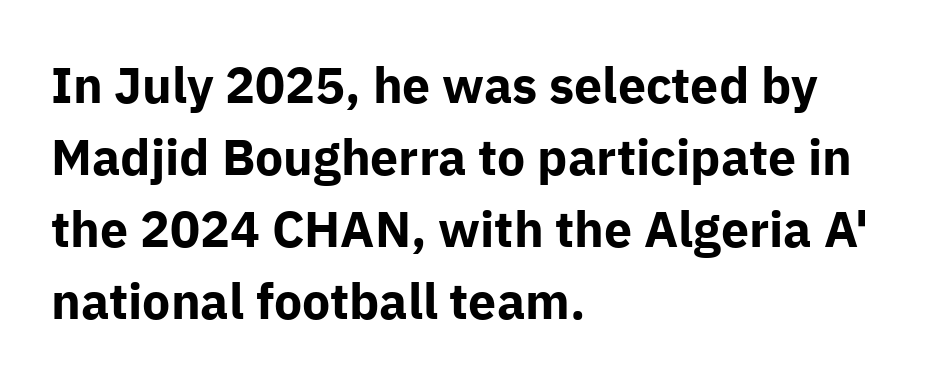
Q: Is the text bold? A: Yes.
Q: Is the text italic (slanted)? A: No, it is upright.
Q: Is the typeface a serif or a sans-serif typeface? A: Sans-serif.
Q: Is the text underlined? A: No.
Q: How is the paragraph aligned? A: Left-aligned.
Q: Is the spacing between letters normal or unusually wide? A: Normal.
Q: Is the spacing between lines tight, normal or loose? A: Normal.
Q: Width (condensed, normal, or wide)? A: Normal.
Q: Stroke contrast? A: Low.
Q: x-height? A: Medium.
Q: Monospaced? A: No.
